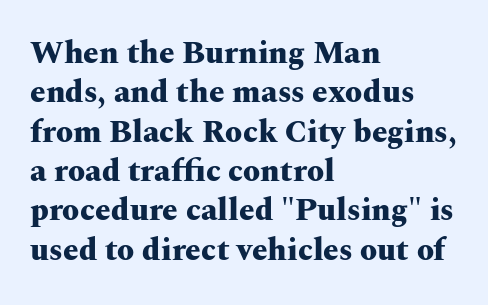
Q: Is the text bold? A: Yes.
Q: Is the text italic (slanted)? A: No, it is upright.
Q: Is the typeface a serif or a sans-serif typeface? A: Serif.
Q: Is the text underlined? A: No.
Q: How is the paragraph aligned? A: Left-aligned.
Q: Is the spacing between letters normal or unusually wide? A: Normal.
Q: Is the spacing between lines tight, normal or loose? A: Normal.
Q: Width (condensed, normal, or wide)? A: Wide.
Q: Stroke contrast? A: Medium.
Q: x-height? A: Medium.
Q: Monospaced? A: No.
